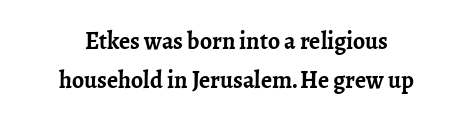
The image shows 24 px bold type, upright; set centered, normal line spacing (1.64x), normal letter spacing, not underlined.
